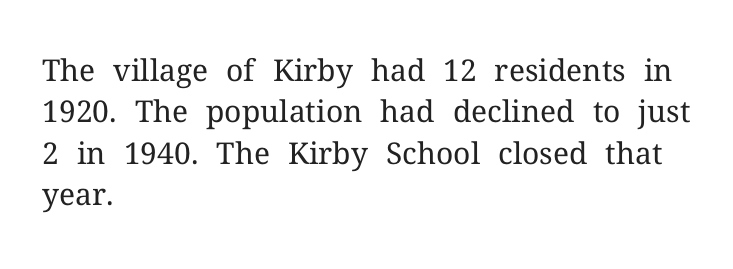
The image shows 30 px regular-weight serif type, upright; set left-aligned, normal line spacing (1.38x), normal letter spacing, not underlined; medium stroke contrast and a medium x-height.
